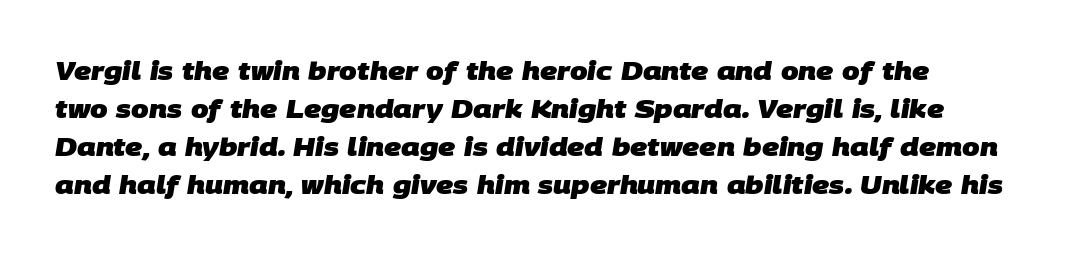
Unmarked baselines from the first word to the last. Honestly, the row spacing looks completely unremarkable. Is the type bold? Yes — the strokes are clearly thick and heavy. The line texture is even and compact thanks to regular tracking.
